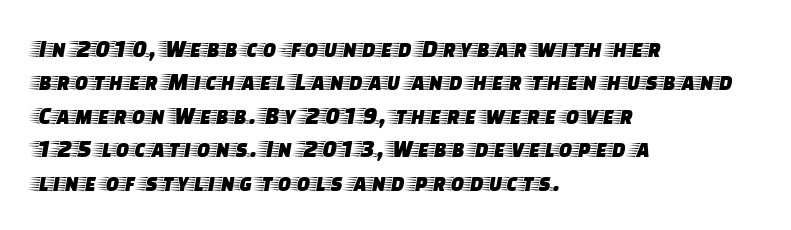
Q: Is the text italic (slanted)? A: Yes.
Q: Is the text underlined? A: No.
Q: How is the paragraph aligned? A: Left-aligned.
Q: Is the spacing between letters normal or unusually wide? A: Normal.
Q: Is the spacing between lines tight, normal or loose? A: Normal.
